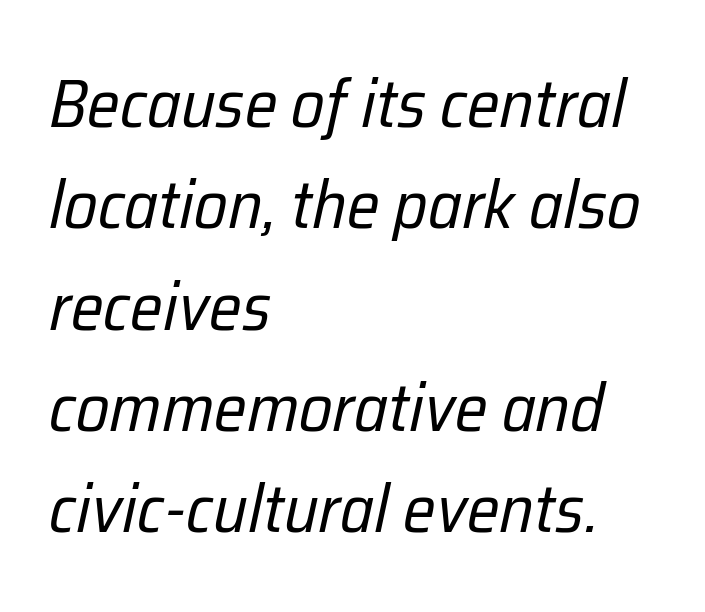
The image shows 68 px regular-weight, condensed type, italic (leaning right); set left-aligned, normal line spacing (1.49x), normal letter spacing, not underlined; low stroke contrast and a medium x-height.
